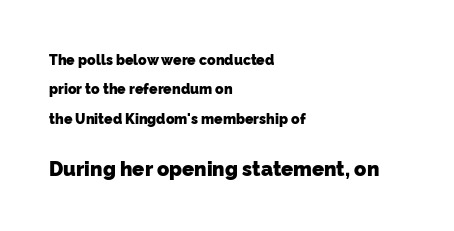
Q: Is the text bold? A: Yes.
Q: Is the text underlined? A: No.
Q: How is the paragraph aligned? A: Left-aligned.
Q: Is the spacing between letters normal or unusually wide? A: Normal.
Q: Is the spacing between lines tight, normal or loose? A: Loose.
Q: Which block of text is set in a larger size, the first (top) or the second (bottom)? A: The second (bottom) one.
